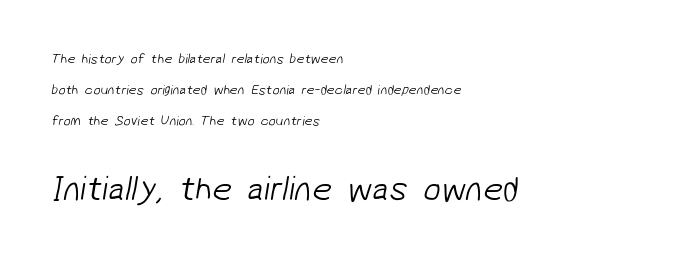
{"serif": "no", "bold": "no", "weight": "light", "width": "normal", "stroke_contrast": "low", "x_height": "medium", "monospaced": "no", "underline": "no", "align": "left", "line_spacing": "loose", "line_spacing_ratio": 2.22, "letter_spacing": "normal", "letter_spacing_em": 0.0, "larger_block": "second", "size_ratio": 2.5, "glyph_px": 35}
